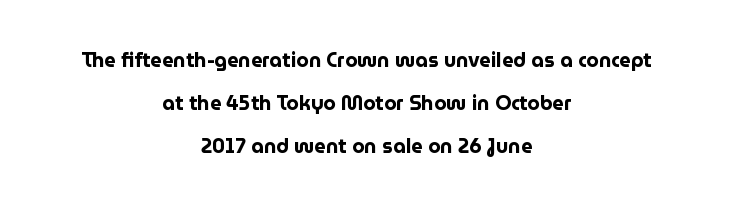
The image shows 20 px bold type, upright; set centered, loose line spacing (2.14x), normal letter spacing, not underlined.
